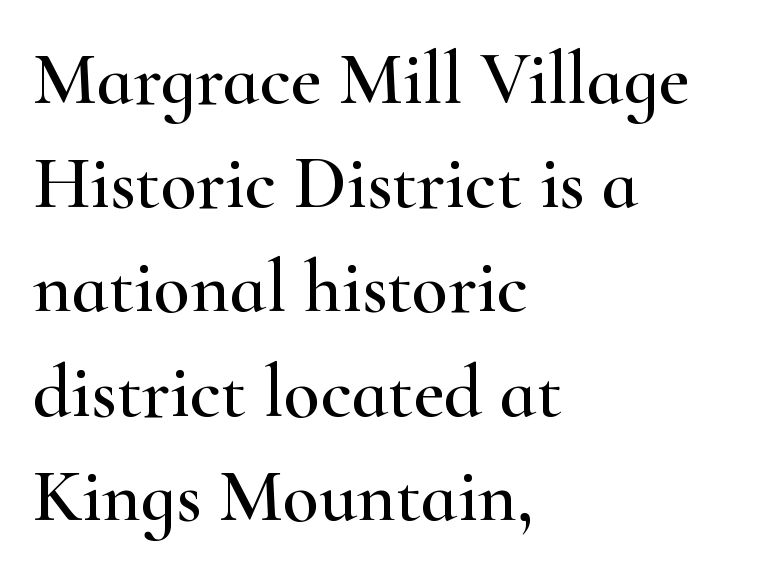
Q: Is the text italic (slanted)? A: No, it is upright.
Q: Is the typeface a serif or a sans-serif typeface? A: Serif.
Q: Is the text underlined? A: No.
Q: How is the paragraph aligned? A: Left-aligned.
Q: Is the spacing between letters normal or unusually wide? A: Normal.
Q: Is the spacing between lines tight, normal or loose? A: Normal.
Q: Width (condensed, normal, or wide)? A: Wide.
Q: Stroke contrast? A: High.
Q: x-height? A: Small.
Q: Monospaced? A: No.
